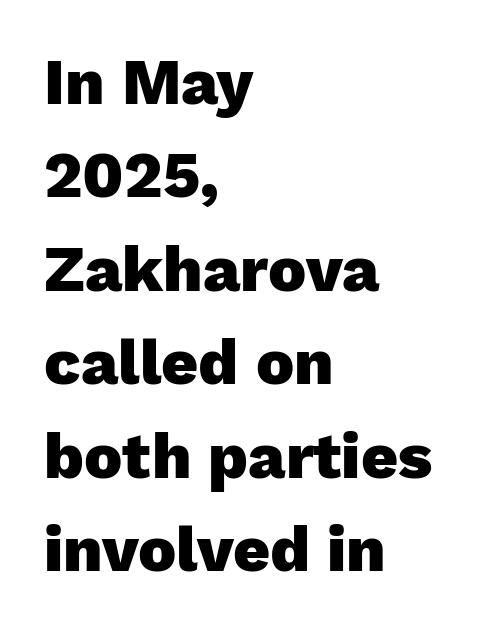
{"serif": "no", "italic": "no", "bold": "yes", "weight": "heavy", "width": "normal", "stroke_contrast": "low", "x_height": "medium", "monospaced": "no", "underline": "no", "align": "left", "line_spacing": "normal", "line_spacing_ratio": 1.46, "letter_spacing": "normal", "letter_spacing_em": 0.0, "glyph_px": 64}
